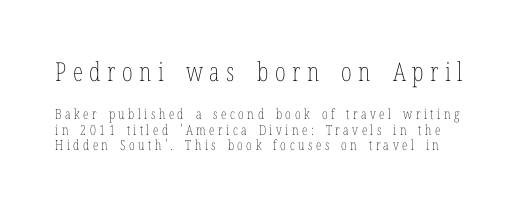
The image shows 26 px text type, upright; set tight line spacing (1.12x), unusually wide letter spacing (+0.25 em), not underlined; the first (top) block is 1.86x larger.
